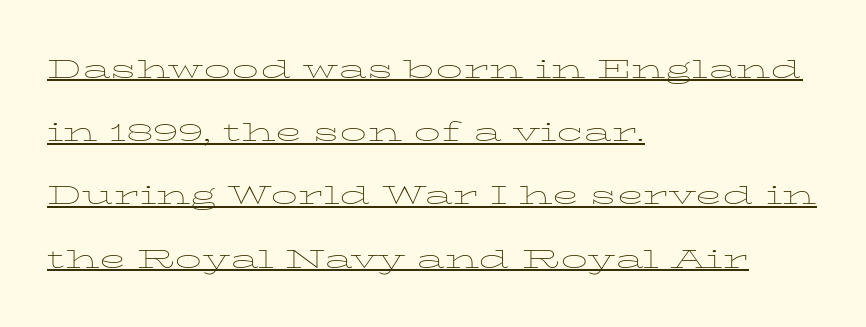
Q: Is the text bold? A: No.
Q: Is the text italic (slanted)? A: No, it is upright.
Q: Is the text underlined? A: Yes.
Q: How is the paragraph aligned? A: Left-aligned.
Q: Is the spacing between letters normal or unusually wide? A: Normal.
Q: Is the spacing between lines tight, normal or loose? A: Loose.
